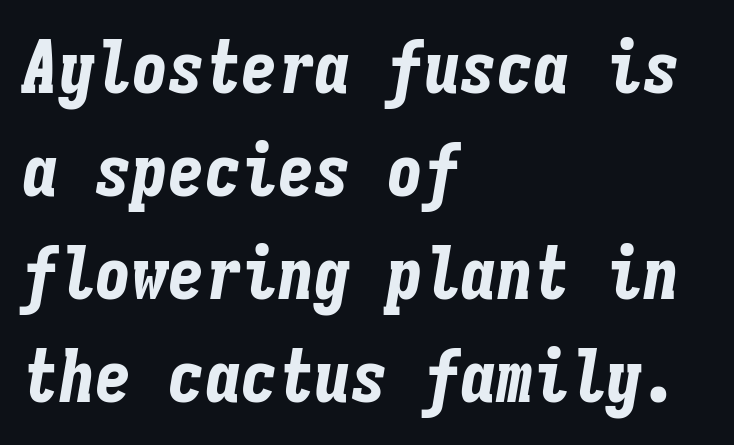
The specimen omits any rule beneath the text block's lines. Alignment: flush left. The passage shown is typed in a monospace face where columns stay perfectly aligned. Italic? Definitely — the glyphs are oblique. This rendering leaves character spacing at its baseline value.
